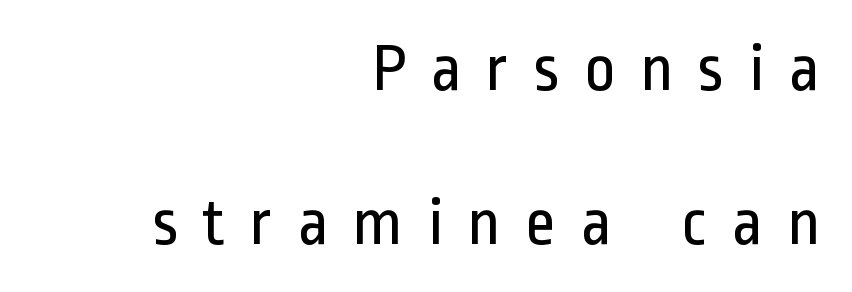
Q: Is the text bold? A: No.
Q: Is the text italic (slanted)? A: No, it is upright.
Q: Is the typeface a serif or a sans-serif typeface? A: Sans-serif.
Q: Is the text underlined? A: No.
Q: How is the paragraph aligned? A: Right-aligned.
Q: Is the spacing between letters normal or unusually wide? A: Unusually wide.
Q: Is the spacing between lines tight, normal or loose? A: Loose.
Q: Width (condensed, normal, or wide)? A: Condensed.
Q: Stroke contrast? A: Low.
Q: x-height? A: Medium.
Q: Monospaced? A: No.
